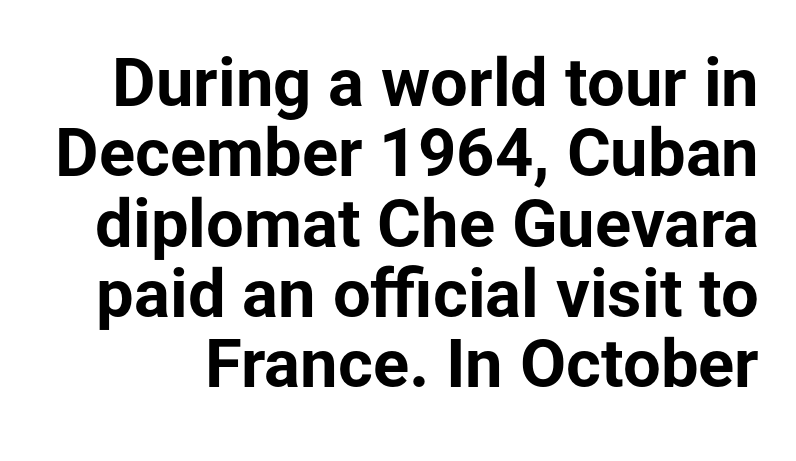
{"serif": "no", "italic": "no", "bold": "yes", "weight": "bold", "width": "normal", "stroke_contrast": "low", "x_height": "medium", "monospaced": "no", "underline": "no", "line_spacing": "tight", "line_spacing_ratio": 1.05, "letter_spacing": "normal", "letter_spacing_em": 0.0, "glyph_px": 67}
